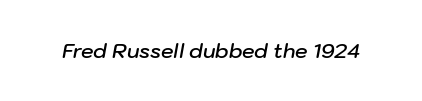
Q: Is the text bold? A: Semi-bold.
Q: Is the text italic (slanted)? A: Yes, it leans right by about 10 degrees.
Q: Is the text underlined? A: No.
Q: Is the spacing between letters normal or unusually wide? A: Normal.
